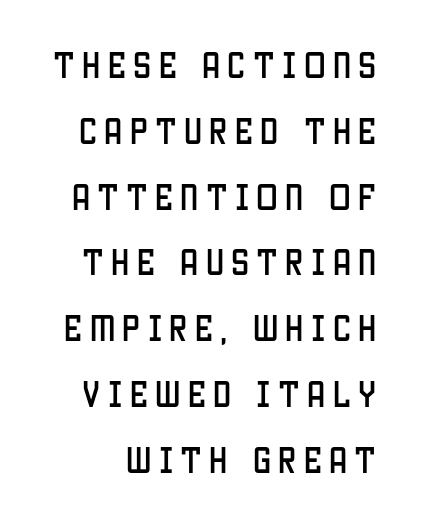
{"serif": "no", "italic": "no", "width": "condensed", "stroke_contrast": "low", "x_height": "large", "monospaced": "no", "underline": "no", "line_spacing": "loose", "line_spacing_ratio": 2.27, "letter_spacing": "wide", "letter_spacing_em": 0.25, "glyph_px": 29}
